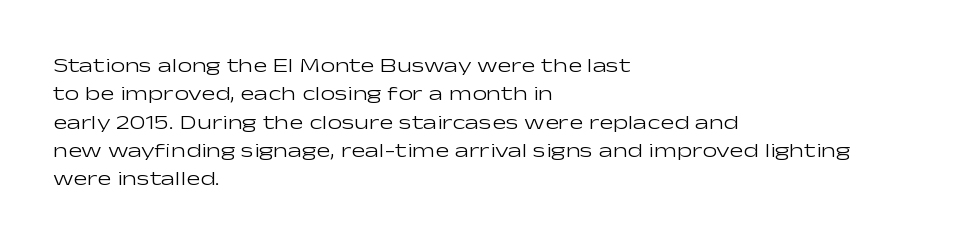
Q: Is the text bold? A: No.
Q: Is the text italic (slanted)? A: No, it is upright.
Q: Is the text underlined? A: No.
Q: How is the paragraph aligned? A: Left-aligned.
Q: Is the spacing between letters normal or unusually wide? A: Normal.
Q: Is the spacing between lines tight, normal or loose? A: Normal.
